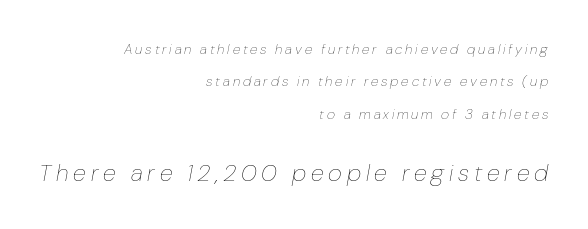
The image shows 24 px text type, italic (leaning right); set right-aligned, loose line spacing (2.32x), unusually wide letter spacing (+0.2 em), not underlined; the second (bottom) block is 1.71x larger.
